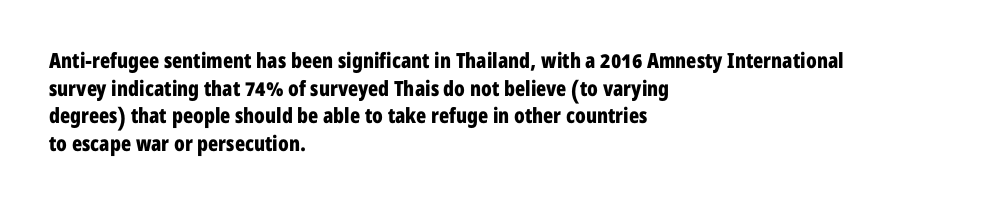
The image shows 21 px bold type, upright; set left-aligned, normal line spacing (1.31x), normal letter spacing, not underlined.
